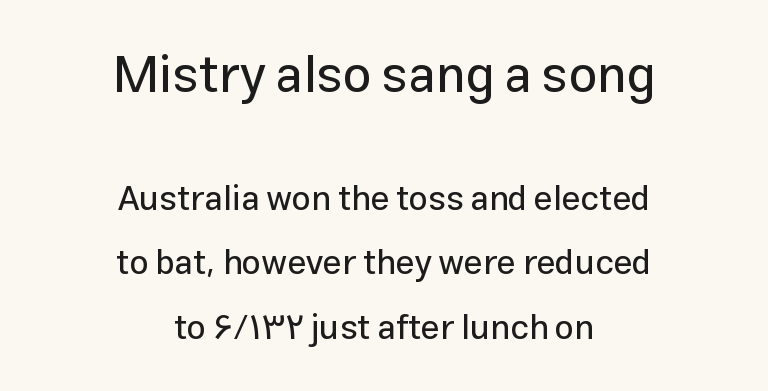
Q: Is the text italic (slanted)? A: No, it is upright.
Q: Is the typeface a serif or a sans-serif typeface? A: Sans-serif.
Q: Is the text underlined? A: No.
Q: How is the paragraph aligned? A: Centered.
Q: Is the spacing between letters normal or unusually wide? A: Normal.
Q: Is the spacing between lines tight, normal or loose? A: Loose.
Q: Which block of text is set in a larger size, the first (top) or the second (bottom)? A: The first (top) one.
Q: Width (condensed, normal, or wide)? A: Normal.
Q: Stroke contrast? A: Low.
Q: x-height? A: Medium.
Q: Monospaced? A: No.
